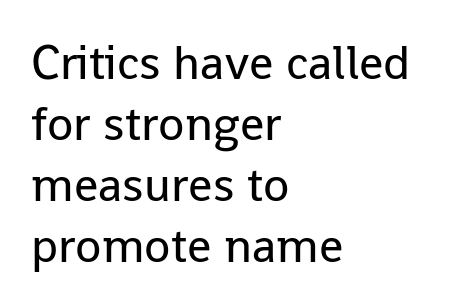
Each letter keeps its own natural width here, so spacing adapts to shape. Rendered with straight, roman letterforms. A normal amount of white space separates one row of letters from the next. Left-aligned paragraph, ragged on the right. Students, note that the glyphs here touch the page at normal intervals.
